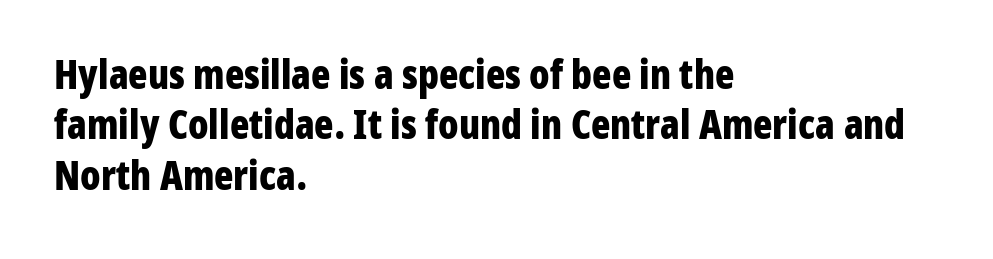
{"serif": "no", "italic": "no", "bold": "yes", "weight": "bold", "width": "condensed", "stroke_contrast": "low", "x_height": "medium", "monospaced": "no", "underline": "no", "align": "left", "line_spacing": "normal", "line_spacing_ratio": 1.26, "letter_spacing": "normal", "letter_spacing_em": 0.0, "glyph_px": 40}
